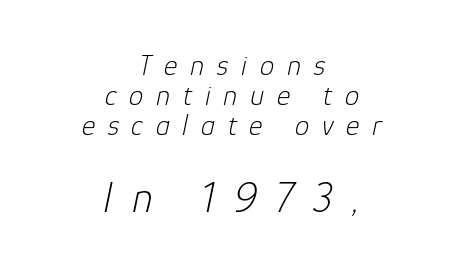
The space between consecutive lines is stingy. Compared with a flush-left layout, this one balances lines on the center instead. Check the space under the baseline: it is left empty. Reading top to bottom, the characters get bigger at the block break. Caption: face not bold, strokes unweighted. Varying glyph widths throughout — classic text-font behaviour.
